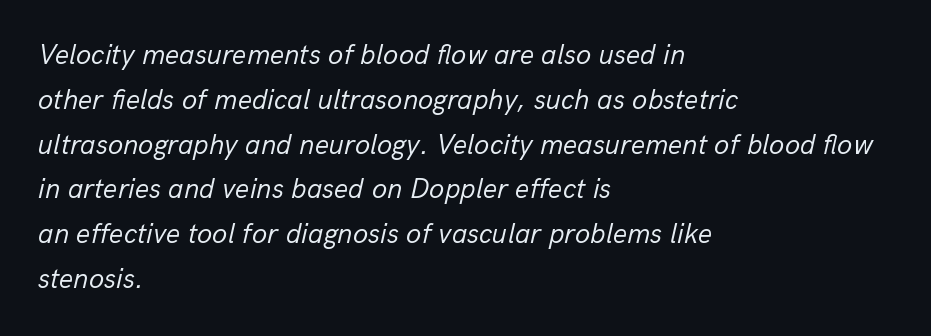
The image shows 28 px regular-weight type, italic (leaning right); set left-aligned, normal line spacing (1.6x), normal letter spacing, not underlined; low stroke contrast and a medium x-height.
